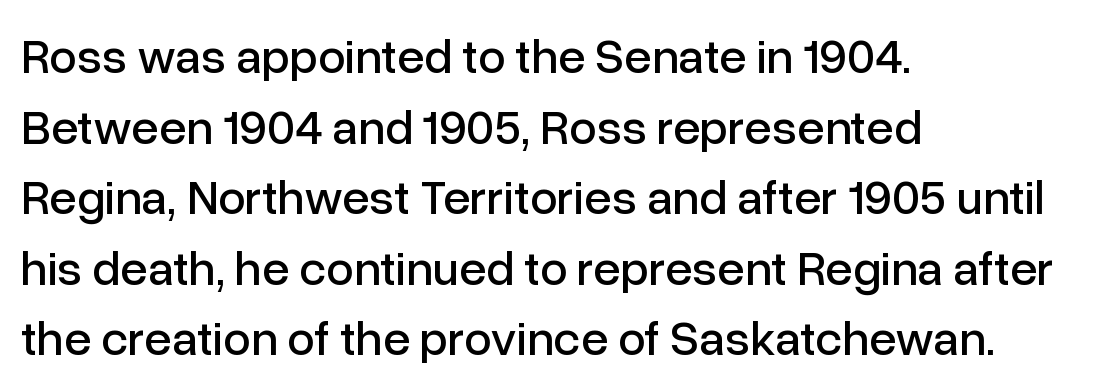
Q: Is the text italic (slanted)? A: No, it is upright.
Q: Is the typeface a serif or a sans-serif typeface? A: Sans-serif.
Q: Is the text underlined? A: No.
Q: How is the paragraph aligned? A: Left-aligned.
Q: Is the spacing between letters normal or unusually wide? A: Normal.
Q: Is the spacing between lines tight, normal or loose? A: Normal.
Q: Width (condensed, normal, or wide)? A: Normal.
Q: Stroke contrast? A: Low.
Q: x-height? A: Medium.
Q: Monospaced? A: No.
